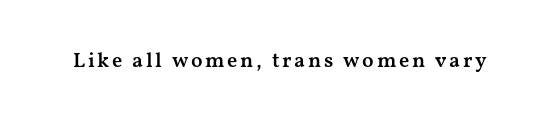
The image shows 21 px text type, upright; set not underlined.
